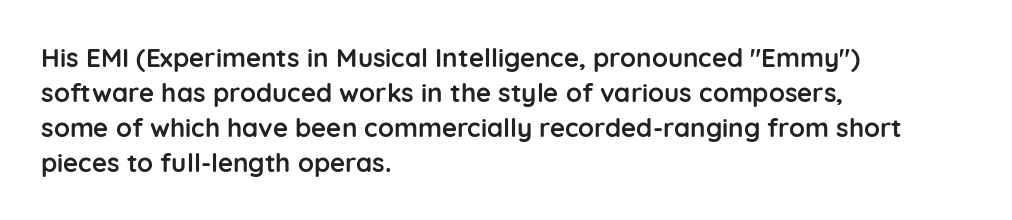
Q: Is the text bold? A: Yes.
Q: Is the text italic (slanted)? A: No, it is upright.
Q: Is the text underlined? A: No.
Q: How is the paragraph aligned? A: Left-aligned.
Q: Is the spacing between letters normal or unusually wide? A: Normal.
Q: Is the spacing between lines tight, normal or loose? A: Normal.
